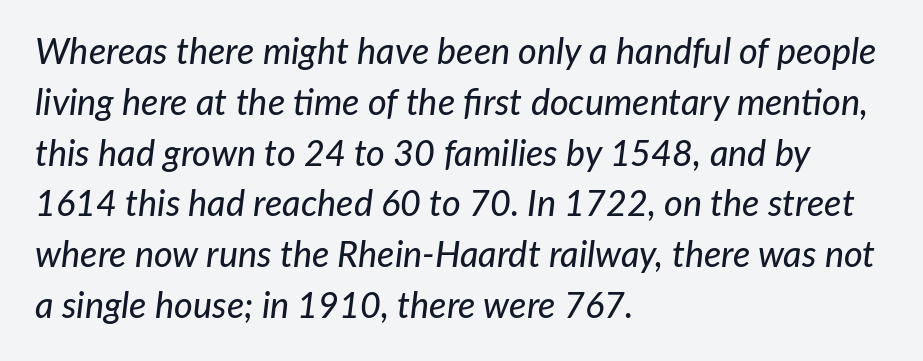
Q: Is the text italic (slanted)? A: Yes, it leans right by about 7 degrees.
Q: Is the text underlined? A: No.
Q: How is the paragraph aligned? A: Left-aligned.
Q: Is the spacing between letters normal or unusually wide? A: Normal.
Q: Is the spacing between lines tight, normal or loose? A: Normal.
Q: Width (condensed, normal, or wide)? A: Normal.
Q: Stroke contrast? A: Low.
Q: x-height? A: Medium.
Q: Monospaced? A: No.
